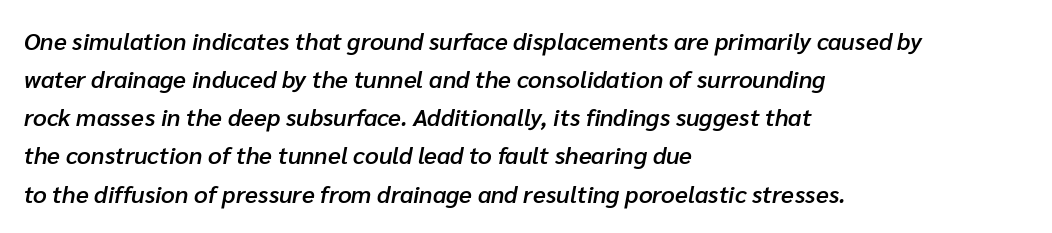
{"italic": "yes", "lean": "right", "slant_degrees": 10, "bold": "semi", "underline": "no", "align": "left", "line_spacing": "normal", "line_spacing_ratio": 1.59, "letter_spacing": "normal", "letter_spacing_em": 0.0, "glyph_px": 24}
